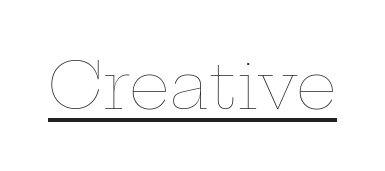
Q: Is the text bold? A: No.
Q: Is the text italic (slanted)? A: No, it is upright.
Q: Is the text underlined? A: Yes.
Q: Is the spacing between letters normal or unusually wide? A: Normal.
Q: Width (condensed, normal, or wide)? A: Wide.
Q: Stroke contrast? A: Low.
Q: x-height? A: Medium.
Q: Monospaced? A: No.
